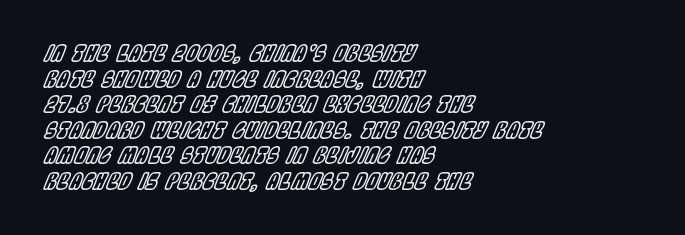
Q: Is the text italic (slanted)? A: Yes, it leans right by about 22 degrees.
Q: Is the text underlined? A: No.
Q: How is the paragraph aligned? A: Left-aligned.
Q: Is the spacing between letters normal or unusually wide? A: Normal.
